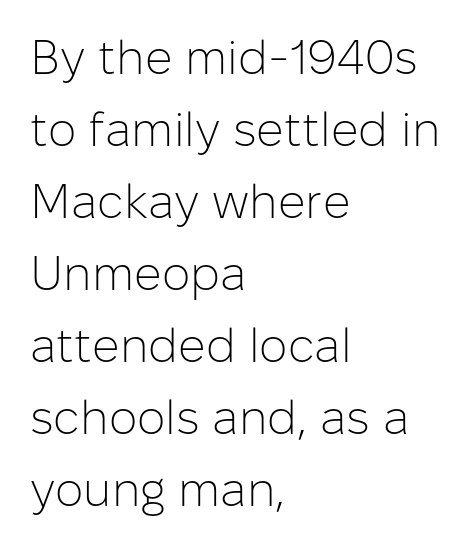
Q: Is the text bold? A: No.
Q: Is the text italic (slanted)? A: No, it is upright.
Q: Is the typeface a serif or a sans-serif typeface? A: Sans-serif.
Q: Is the text underlined? A: No.
Q: How is the paragraph aligned? A: Left-aligned.
Q: Is the spacing between letters normal or unusually wide? A: Normal.
Q: Is the spacing between lines tight, normal or loose? A: Normal.
Q: Width (condensed, normal, or wide)? A: Normal.
Q: Stroke contrast? A: Low.
Q: x-height? A: Medium.
Q: Monospaced? A: No.
